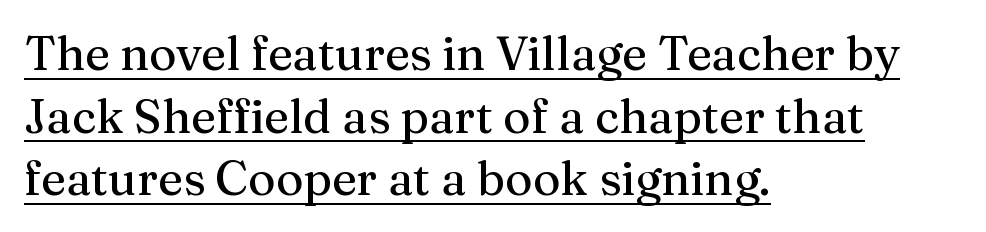
Q: Is the text italic (slanted)? A: No, it is upright.
Q: Is the typeface a serif or a sans-serif typeface? A: Serif.
Q: Is the text underlined? A: Yes.
Q: How is the paragraph aligned? A: Left-aligned.
Q: Is the spacing between letters normal or unusually wide? A: Normal.
Q: Is the spacing between lines tight, normal or loose? A: Normal.
Q: Width (condensed, normal, or wide)? A: Normal.
Q: Stroke contrast? A: Medium.
Q: x-height? A: Medium.
Q: Monospaced? A: No.
